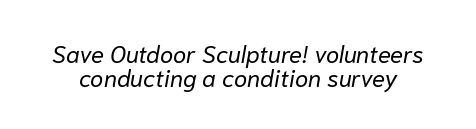
{"italic": "yes", "lean": "right", "slant_degrees": 10, "bold": "no", "underline": "no", "line_spacing": "tight", "line_spacing_ratio": 1.02, "letter_spacing": "normal", "letter_spacing_em": 0.0, "glyph_px": 24}
